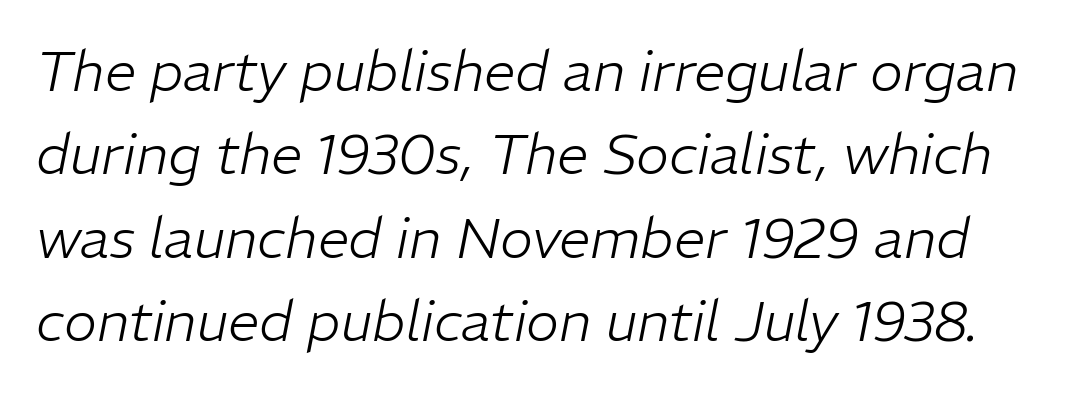
{"italic": "yes", "lean": "right", "slant_degrees": 11, "bold": "no", "weight": "light", "width": "normal", "stroke_contrast": "low", "x_height": "medium", "monospaced": "no", "underline": "no", "line_spacing": "normal", "line_spacing_ratio": 1.49, "letter_spacing": "normal", "letter_spacing_em": 0.0, "glyph_px": 56}
